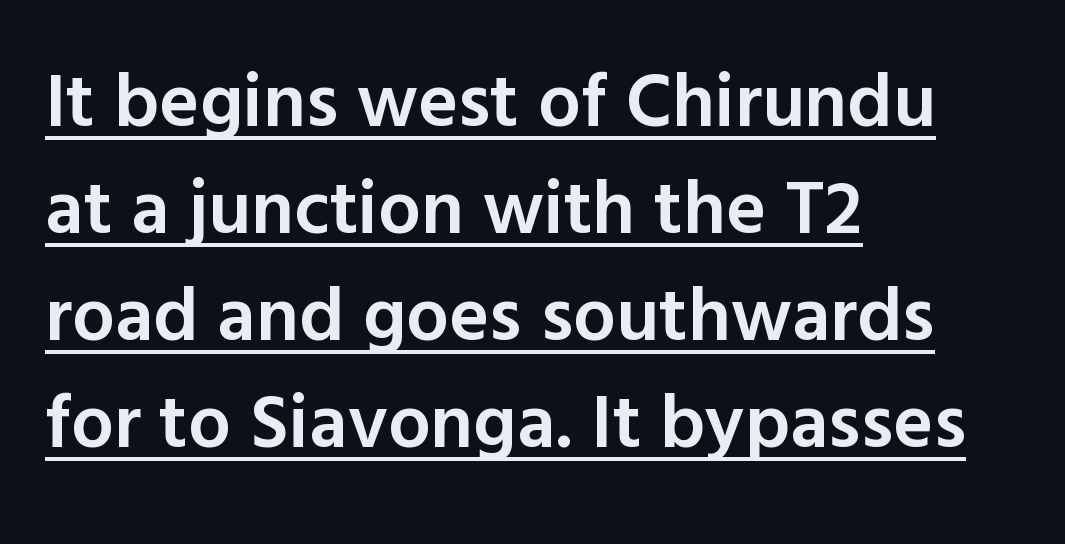
{"serif": "no", "italic": "no", "bold": "semi", "weight": "semibold", "width": "normal", "x_height": "medium", "monospaced": "no", "underline": "yes", "align": "left", "line_spacing": "normal", "line_spacing_ratio": 1.41, "letter_spacing": "normal", "letter_spacing_em": 0.0, "glyph_px": 76}
